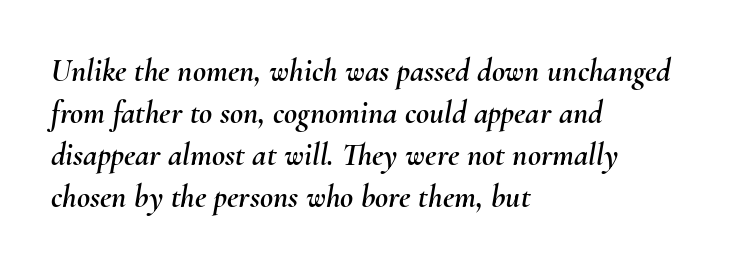
{"italic": "yes", "lean": "right", "slant_degrees": 10, "width": "normal", "stroke_contrast": "medium", "x_height": "small", "monospaced": "no", "underline": "no", "align": "left", "line_spacing": "normal", "line_spacing_ratio": 1.31, "letter_spacing": "normal", "letter_spacing_em": 0.0, "glyph_px": 32}
